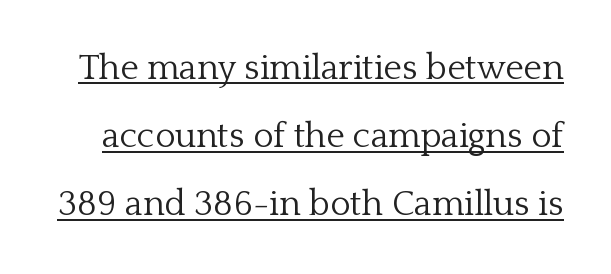
The image shows 35 px light serif type, upright; set loose line spacing (1.95x), normal letter spacing, underlined; low stroke contrast and a medium x-height.
